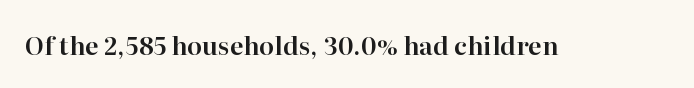
{"italic": "no", "underline": "no", "letter_spacing": "normal", "letter_spacing_em": 0.0, "glyph_px": 25}
